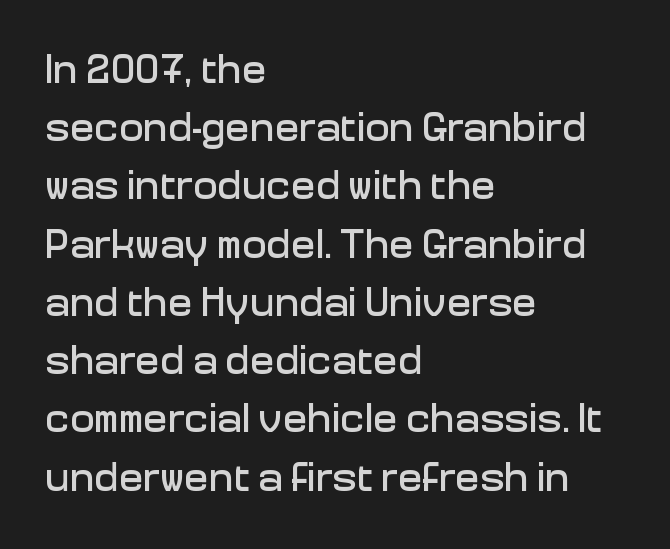
Q: Is the text italic (slanted)? A: No, it is upright.
Q: Is the typeface a serif or a sans-serif typeface? A: Sans-serif.
Q: Is the text underlined? A: No.
Q: How is the paragraph aligned? A: Left-aligned.
Q: Is the spacing between letters normal or unusually wide? A: Normal.
Q: Is the spacing between lines tight, normal or loose? A: Normal.
Q: Width (condensed, normal, or wide)? A: Normal.
Q: Stroke contrast? A: Low.
Q: x-height? A: Medium.
Q: Monospaced? A: No.
